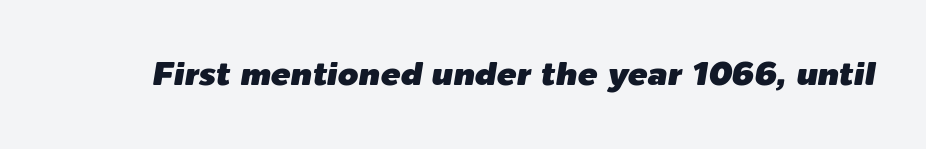
{"italic": "yes", "lean": "right", "slant_degrees": 9, "width": "normal", "stroke_contrast": "low", "x_height": "medium", "monospaced": "no", "underline": "no", "letter_spacing": "normal", "letter_spacing_em": 0.0, "glyph_px": 33}
